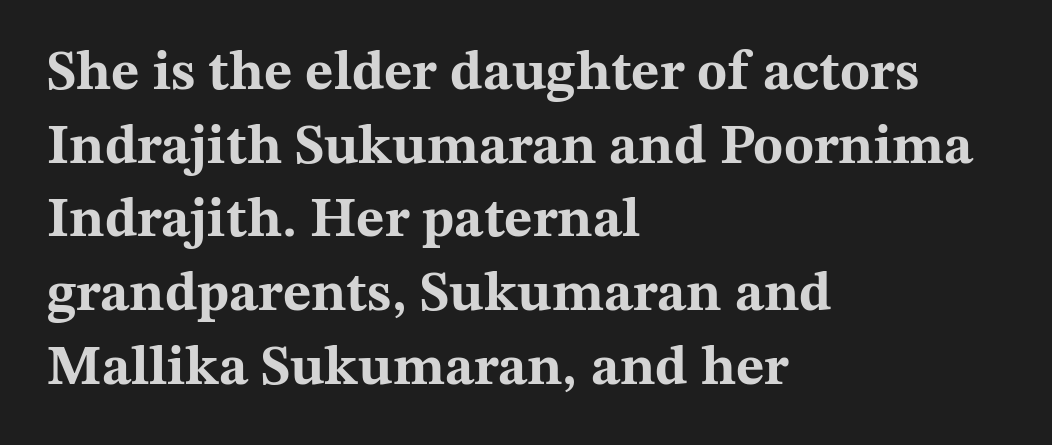
Q: Is the text bold? A: Yes.
Q: Is the text italic (slanted)? A: No, it is upright.
Q: Is the typeface a serif or a sans-serif typeface? A: Serif.
Q: Is the text underlined? A: No.
Q: How is the paragraph aligned? A: Left-aligned.
Q: Is the spacing between letters normal or unusually wide? A: Normal.
Q: Is the spacing between lines tight, normal or loose? A: Normal.
Q: Width (condensed, normal, or wide)? A: Wide.
Q: Stroke contrast? A: Medium.
Q: x-height? A: Medium.
Q: Monospaced? A: No.
